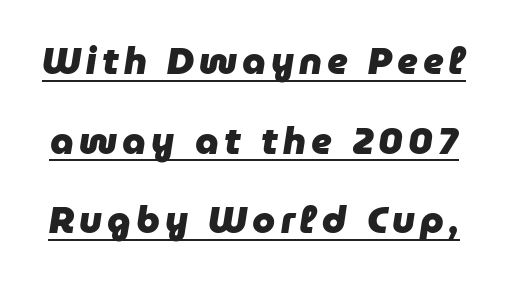
The image shows 37 px heavy type, italic (leaning right); set loose line spacing (2.15x), underlined; low stroke contrast and a medium x-height.
